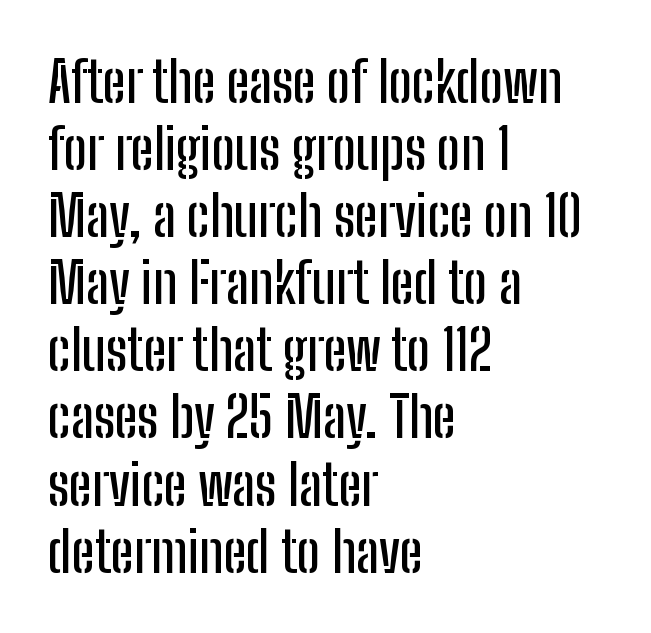
The typography opts for an upright posture over an oblique one. Regarding serifs, this sample does without them. Descenders hang freely into open space. Do the characters align in a grid? No, the font is proportional.
